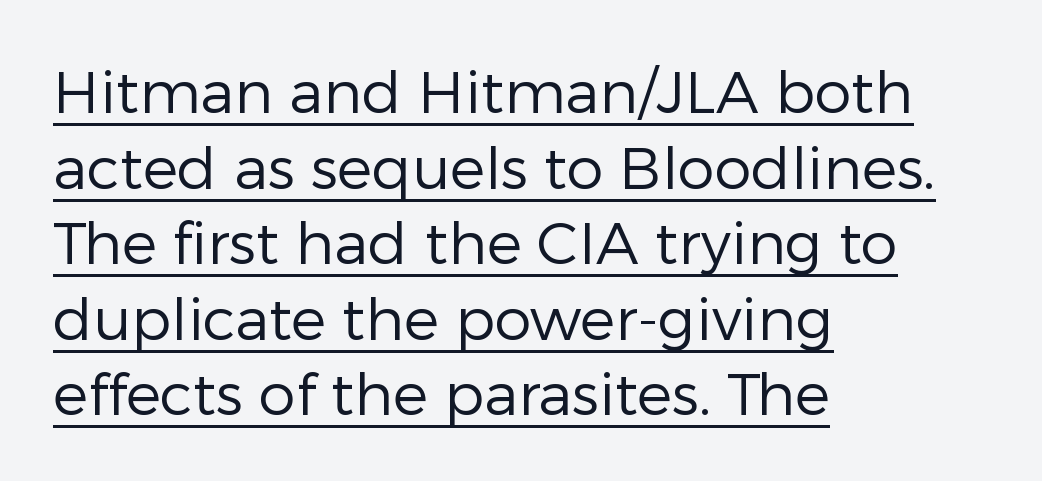
{"serif": "no", "italic": "no", "bold": "no", "weight": "regular", "width": "normal", "stroke_contrast": "low", "x_height": "medium", "monospaced": "no", "underline": "yes", "align": "left", "line_spacing": "normal", "line_spacing_ratio": 1.28, "letter_spacing": "normal", "letter_spacing_em": 0.0, "glyph_px": 59}
